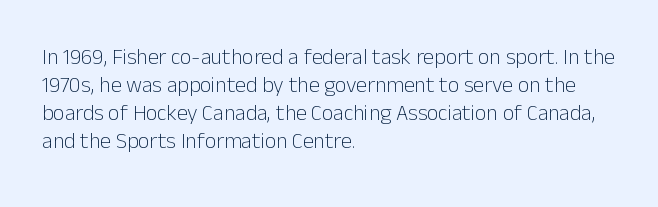
{"italic": "no", "bold": "no", "underline": "no", "align": "left", "line_spacing": "normal", "line_spacing_ratio": 1.28, "letter_spacing": "normal", "letter_spacing_em": 0.0, "glyph_px": 22}
